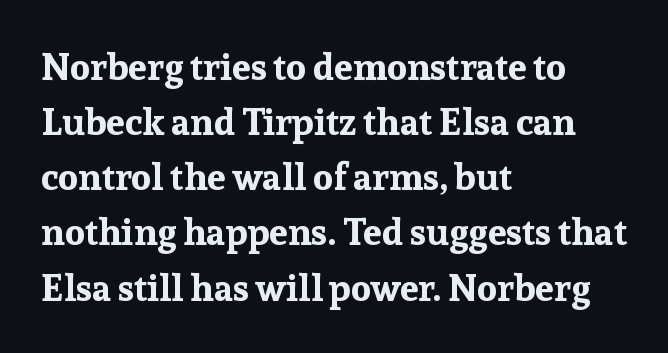
The image shows 37 px bold serif type, upright; set left-aligned, normal line spacing (1.49x), normal letter spacing, not underlined; low stroke contrast and a medium x-height.
